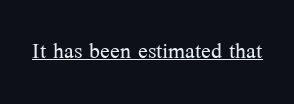
On a weight scale, this lands at 450 or below. No italicization has been applied; the sample stays upright. Proportional: the letters do not fall into vertical columns. Is there an underline? Yes — a line sits under the letters. Serif or sans? Serif — the stroke terminals have little feet. Between one letter and the next there's only the usual sliver of space.
